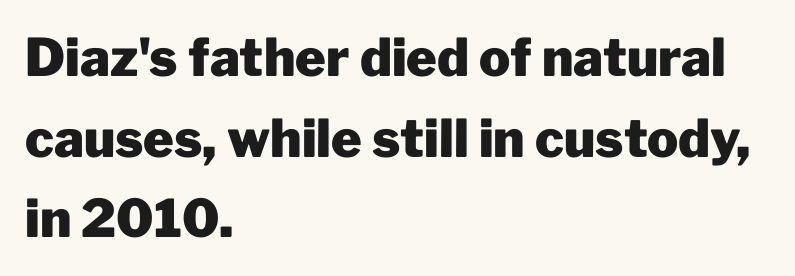
{"serif": "no", "italic": "no", "bold": "yes", "weight": "heavy", "width": "normal", "stroke_contrast": "low", "x_height": "medium", "monospaced": "no", "underline": "no", "align": "left", "line_spacing": "normal", "line_spacing_ratio": 1.55, "letter_spacing": "normal", "letter_spacing_em": 0.0, "glyph_px": 52}
